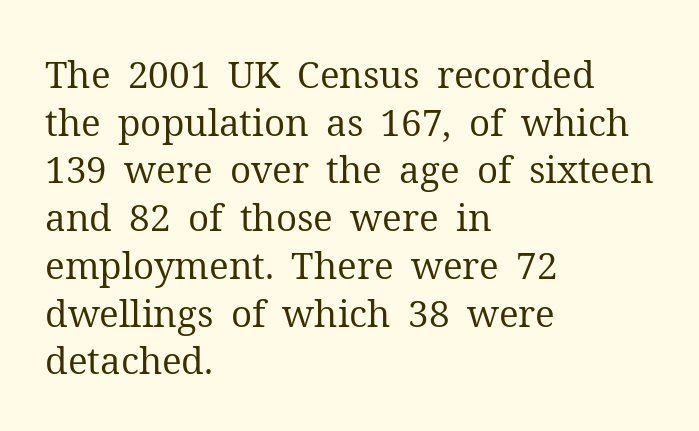
The line-height multiplier appears to be the usual default. You could not count columns in this text — the font is proportionally spaced. Style check: upright. Unmarked baselines from the first word to the last.
